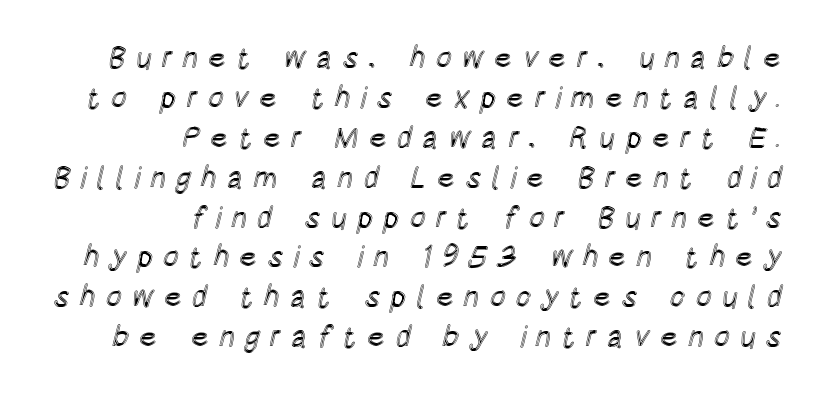
The image shows 30 px condensed type; set right-aligned, normal line spacing (1.33x), unusually wide letter spacing (+0.32 em), not underlined; a large x-height.
